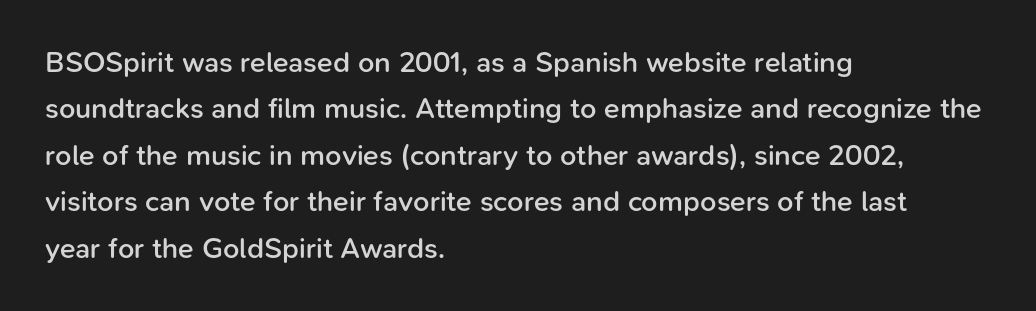
The image shows 29 px semibold sans-serif type, upright; set left-aligned, normal line spacing (1.6x), normal letter spacing, not underlined; low stroke contrast and a medium x-height.
